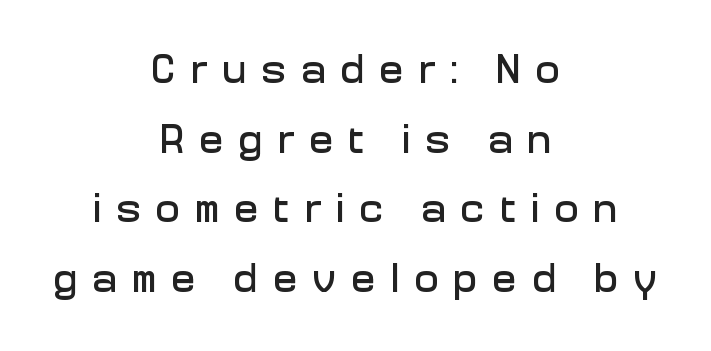
{"serif": "no", "italic": "no", "width": "normal", "stroke_contrast": "low", "x_height": "medium", "monospaced": "no", "underline": "no", "align": "center", "line_spacing": "normal", "line_spacing_ratio": 1.7, "letter_spacing": "wide", "letter_spacing_em": 0.36, "glyph_px": 41}
